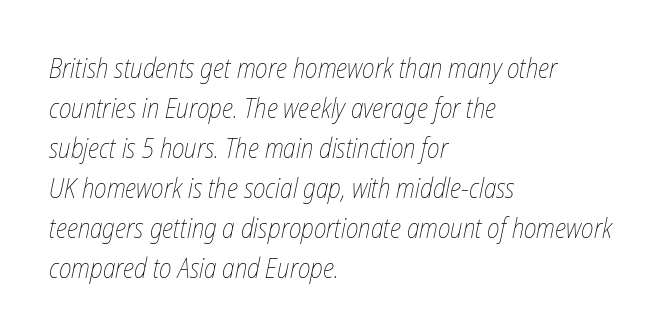
Q: Is the text bold? A: No.
Q: Is the text italic (slanted)? A: Yes, it leans right by about 12 degrees.
Q: Is the text underlined? A: No.
Q: How is the paragraph aligned? A: Left-aligned.
Q: Is the spacing between letters normal or unusually wide? A: Normal.
Q: Is the spacing between lines tight, normal or loose? A: Normal.
